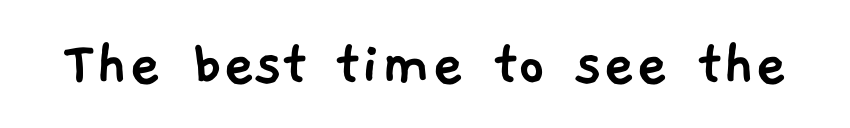
Letter spacing: default. Note the varied advance widths — an 'i' is clearly narrower than an 'm'. Is this a sans? Yes — the strokes have no serifs. Check the space under the baseline: it is left empty.
